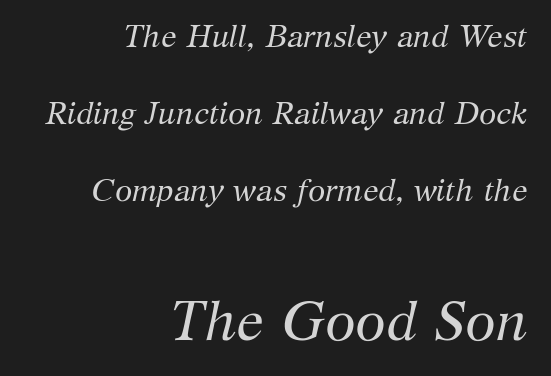
{"serif": "yes", "italic": "yes", "lean": "right", "slant_degrees": 12, "bold": "no", "weight": "regular", "width": "normal", "stroke_contrast": "medium", "x_height": "medium", "monospaced": "no", "underline": "no", "align": "right", "line_spacing": "loose", "line_spacing_ratio": 2.49, "letter_spacing": "normal", "letter_spacing_em": 0.0, "larger_block": "second", "size_ratio": 1.77, "glyph_px": 55}
